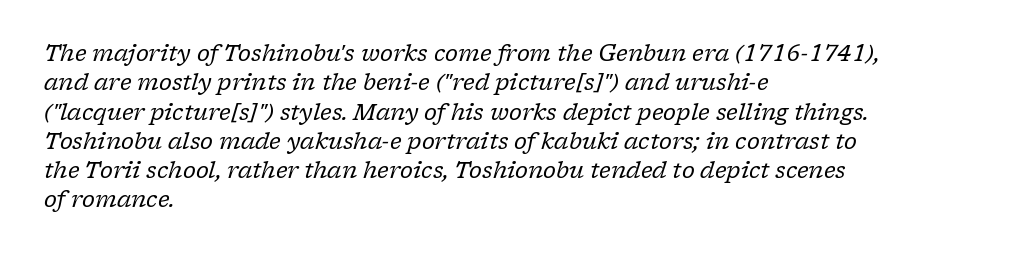
Q: Is the text bold? A: No.
Q: Is the text italic (slanted)? A: Yes, it leans right by about 17 degrees.
Q: Is the text underlined? A: No.
Q: How is the paragraph aligned? A: Left-aligned.
Q: Is the spacing between letters normal or unusually wide? A: Normal.
Q: Is the spacing between lines tight, normal or loose? A: Normal.
